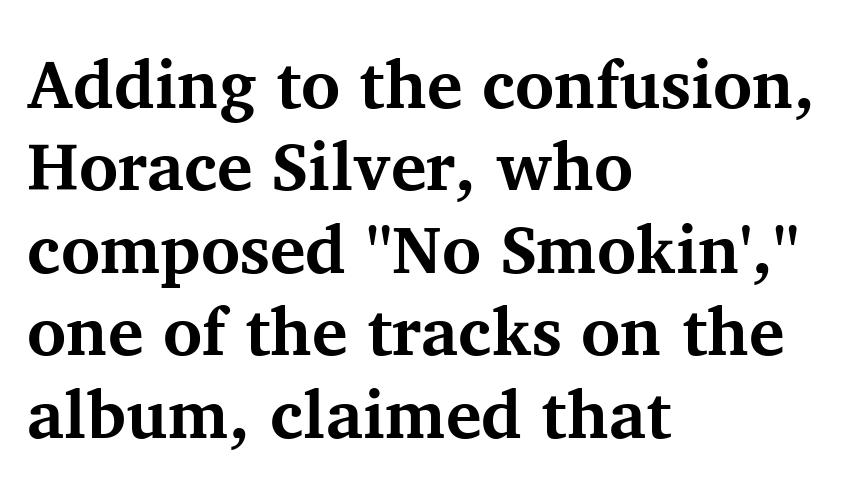
Q: Is the text bold? A: Yes.
Q: Is the text italic (slanted)? A: No, it is upright.
Q: Is the typeface a serif or a sans-serif typeface? A: Serif.
Q: Is the text underlined? A: No.
Q: How is the paragraph aligned? A: Left-aligned.
Q: Is the spacing between letters normal or unusually wide? A: Normal.
Q: Width (condensed, normal, or wide)? A: Normal.
Q: Stroke contrast? A: Medium.
Q: x-height? A: Medium.
Q: Monospaced? A: No.
